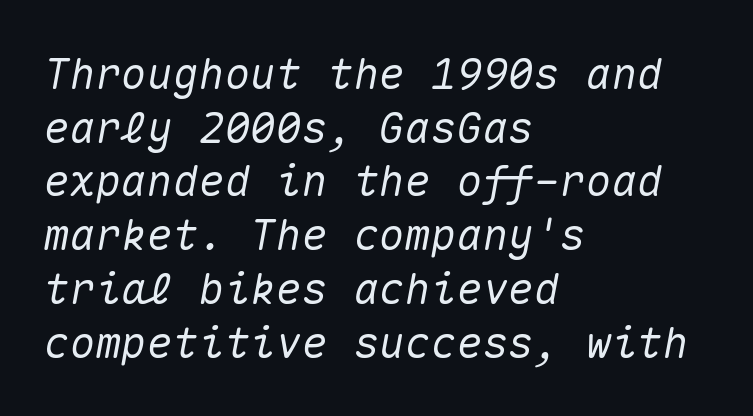
The image shows 43 px text type, italic (leaning right), monospaced; set left-aligned, normal line spacing (1.25x), normal letter spacing, not underlined; medium stroke contrast and a medium x-height.
